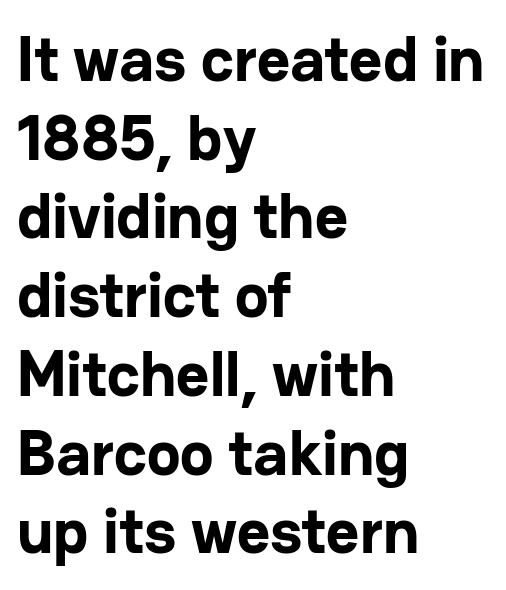
Q: Is the text bold? A: Yes.
Q: Is the text italic (slanted)? A: No, it is upright.
Q: Is the typeface a serif or a sans-serif typeface? A: Sans-serif.
Q: Is the text underlined? A: No.
Q: How is the paragraph aligned? A: Left-aligned.
Q: Is the spacing between letters normal or unusually wide? A: Normal.
Q: Width (condensed, normal, or wide)? A: Normal.
Q: Stroke contrast? A: Low.
Q: x-height? A: Medium.
Q: Monospaced? A: No.
